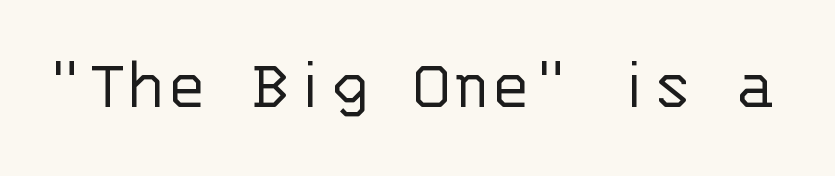
Q: Is the text bold? A: No.
Q: Is the text italic (slanted)? A: No, it is upright.
Q: Is the typeface a serif or a sans-serif typeface? A: Sans-serif.
Q: Is the text underlined? A: No.
Q: Is the spacing between letters normal or unusually wide? A: Normal.
Q: Width (condensed, normal, or wide)? A: Normal.
Q: Stroke contrast? A: Low.
Q: x-height? A: Large.
Q: Monospaced? A: Yes.
